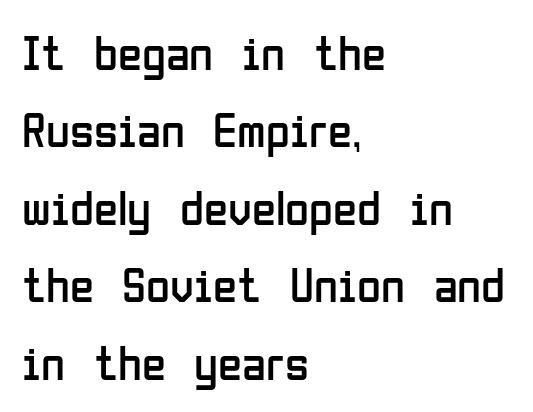
Q: Is the text bold? A: No.
Q: Is the text italic (slanted)? A: No, it is upright.
Q: Is the typeface a serif or a sans-serif typeface? A: Sans-serif.
Q: Is the text underlined? A: No.
Q: How is the paragraph aligned? A: Left-aligned.
Q: Is the spacing between letters normal or unusually wide? A: Normal.
Q: Is the spacing between lines tight, normal or loose? A: Normal.
Q: Width (condensed, normal, or wide)? A: Condensed.
Q: Stroke contrast? A: Low.
Q: x-height? A: Medium.
Q: Monospaced? A: No.
